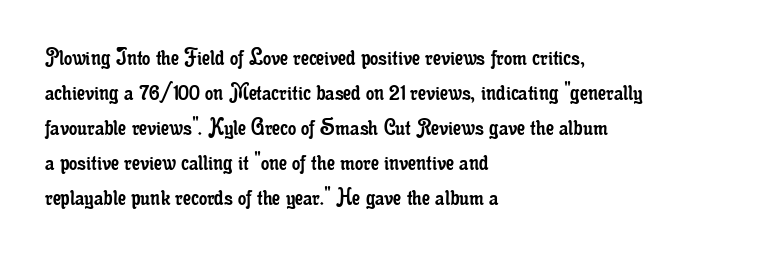
{"italic": "no", "bold": "no", "underline": "no", "align": "left", "line_spacing": "normal", "line_spacing_ratio": 1.35, "letter_spacing": "normal", "letter_spacing_em": 0.0, "glyph_px": 26}
